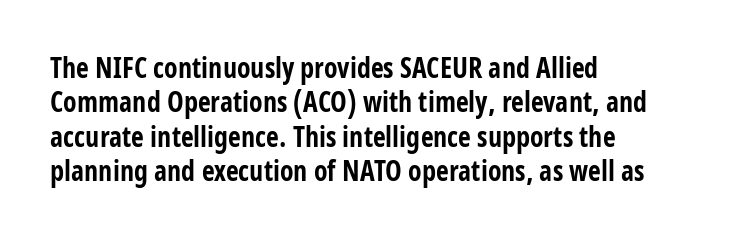
The image shows 28 px bold, condensed sans-serif type, upright; set left-aligned, line spacing 1.23x, normal letter spacing, not underlined; low stroke contrast and a large x-height.
